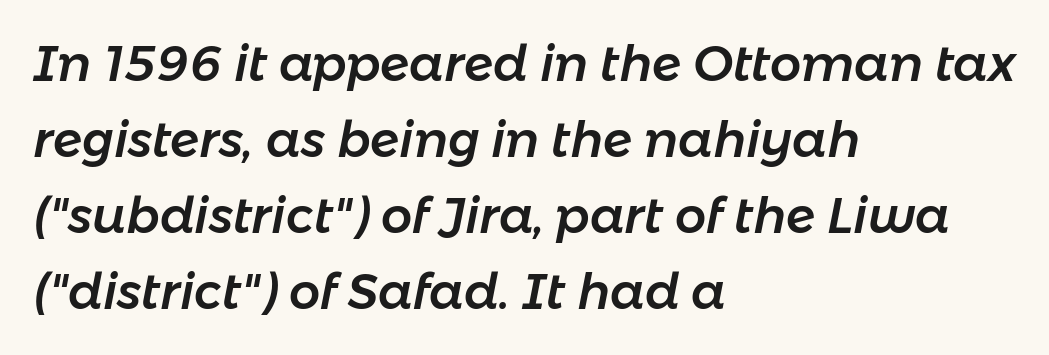
Here the glyphs are tracked normally, forming tight word shapes. Characters are canted at an angle relative to the baseline's perpendicular. Does the leading feel generous? No, just average. A typesetter would call this proportional, since set widths differ per character.
